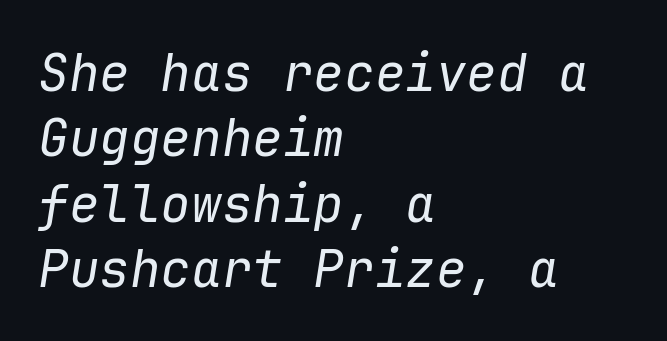
{"italic": "yes", "lean": "right", "slant_degrees": 9, "bold": "no", "weight": "regular", "width": "normal", "stroke_contrast": "low", "x_height": "medium", "monospaced": "yes", "underline": "no", "align": "left", "line_spacing": "normal", "line_spacing_ratio": 1.28, "letter_spacing": "normal", "letter_spacing_em": 0.0, "glyph_px": 51}
